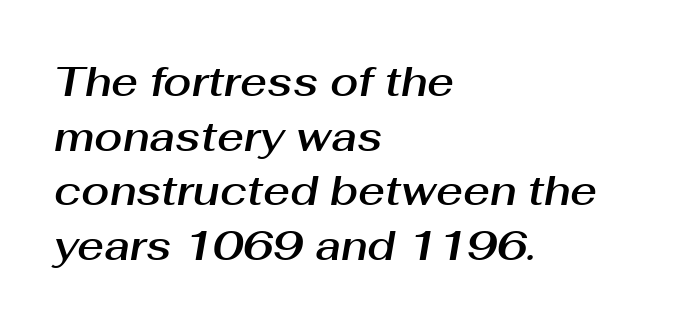
{"italic": "yes", "lean": "right", "slant_degrees": 10, "width": "normal", "stroke_contrast": "medium", "x_height": "medium", "monospaced": "no", "underline": "no", "align": "left", "line_spacing": "normal", "line_spacing_ratio": 1.33, "letter_spacing": "normal", "letter_spacing_em": 0.0, "glyph_px": 41}
